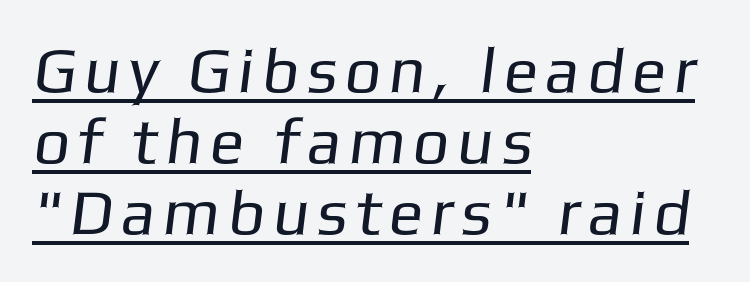
The image shows 64 px regular-weight sans-serif type; set left-aligned, tight line spacing (1.11x), underlined; low stroke contrast and a medium x-height.
